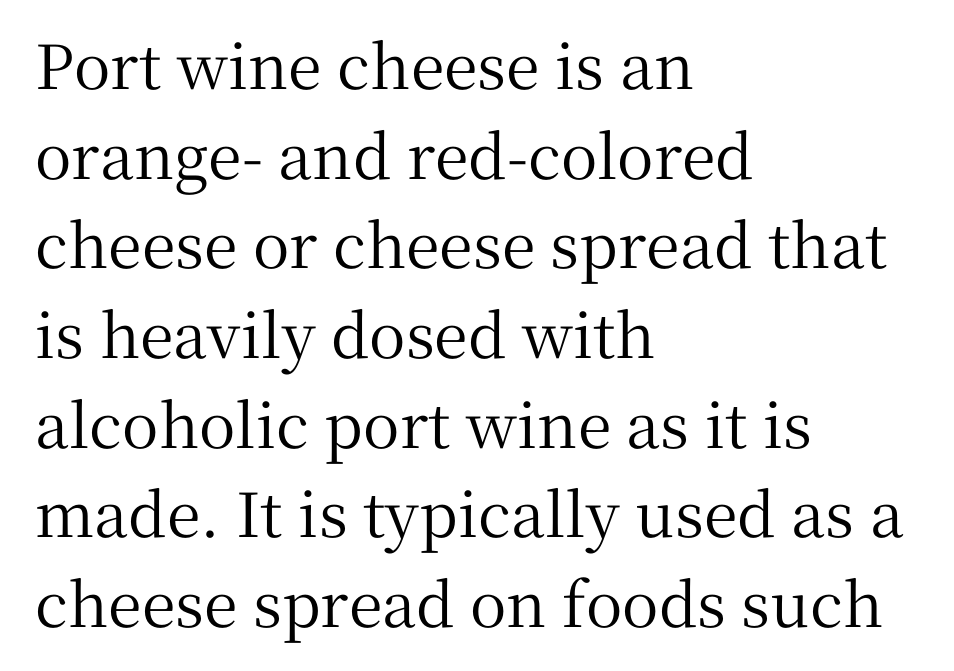
{"serif": "yes", "italic": "no", "width": "normal", "stroke_contrast": "medium", "x_height": "medium", "monospaced": "no", "underline": "no", "align": "left", "line_spacing": "normal", "line_spacing_ratio": 1.47, "letter_spacing": "normal", "letter_spacing_em": 0.0, "glyph_px": 61}
